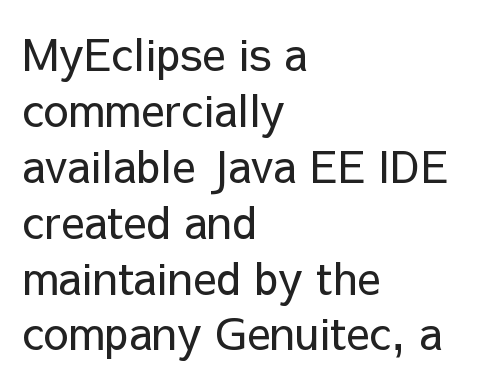
{"serif": "no", "italic": "no", "bold": "no", "weight": "regular", "width": "normal", "stroke_contrast": "low", "x_height": "medium", "monospaced": "no", "underline": "no", "align": "left", "line_spacing": "normal", "line_spacing_ratio": 1.27, "letter_spacing": "normal", "letter_spacing_em": 0.0, "glyph_px": 44}
